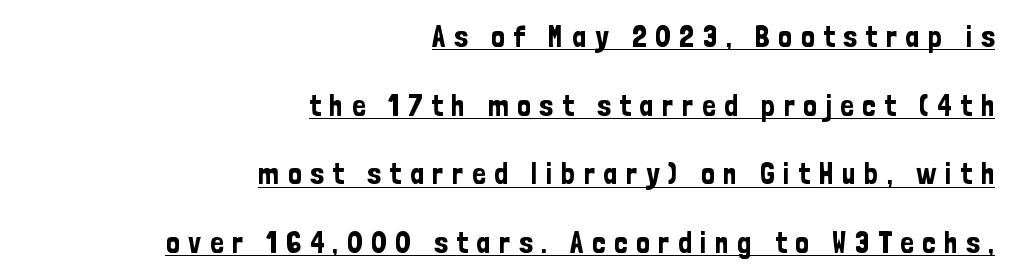
The image shows 30 px condensed sans-serif type, upright; set right-aligned, loose line spacing (2.29x), unusually wide letter spacing (+0.29 em), underlined; low stroke contrast and a medium x-height.
